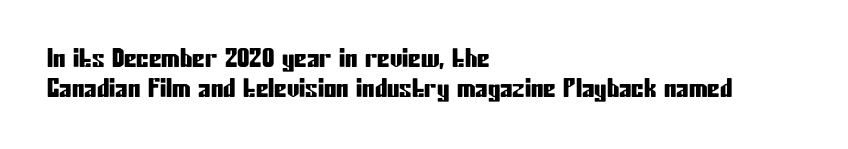
Words float on clear page, feet unadorned. There is no visible air inserted between adjacent glyphs. Ascenders rise straight up at ninety degrees. Casual observation: everything's shoved over to the left.
